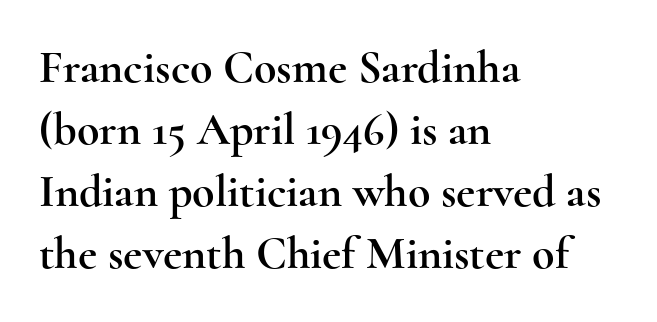
The letterforms sit shoulder to shoulder at normal distance. Notice how descenders clear the ascenders below comfortably — that's standard leading. Bare-footed words on every line. The glyphs in this specimen are seriffed.
